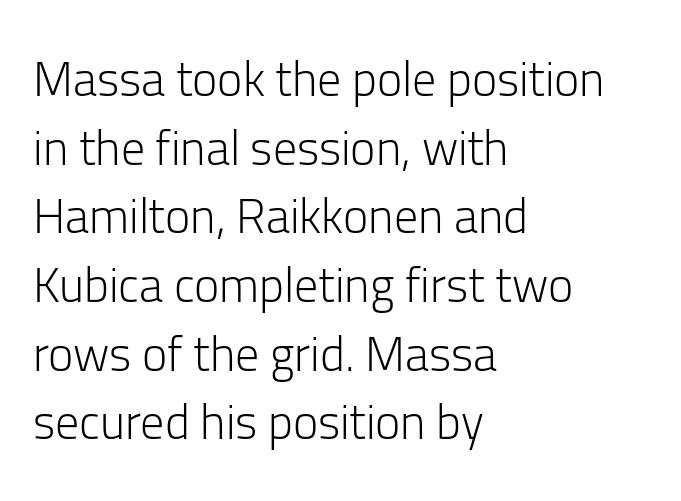
{"serif": "no", "italic": "no", "bold": "no", "weight": "light", "width": "normal", "stroke_contrast": "low", "x_height": "medium", "monospaced": "no", "underline": "no", "align": "left", "line_spacing": "normal", "line_spacing_ratio": 1.43, "letter_spacing": "normal", "letter_spacing_em": 0.0, "glyph_px": 48}
